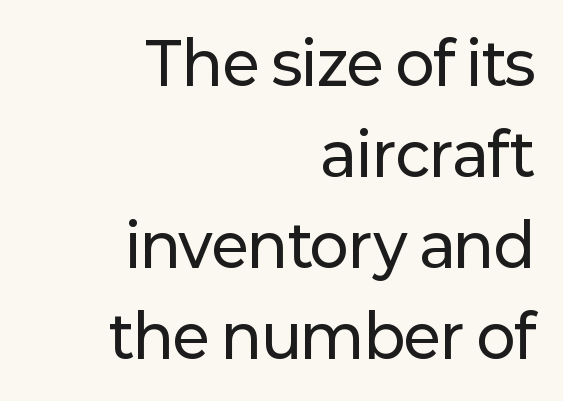
The image shows 58 px sans-serif type, upright; set right-aligned, normal line spacing (1.57x), normal letter spacing, not underlined; low stroke contrast and a medium x-height.
